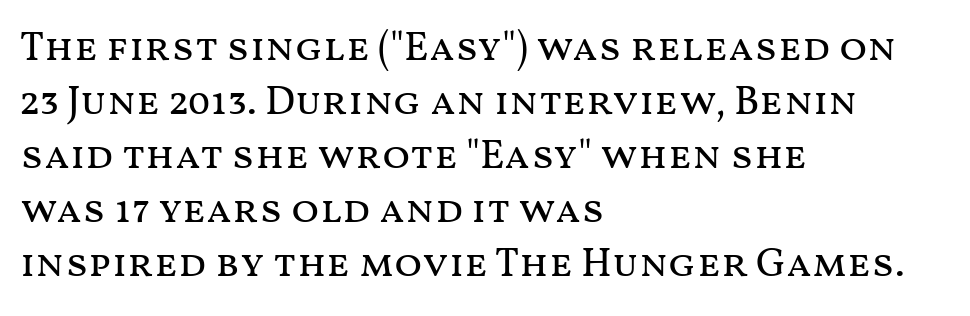
The lines are quadded left. Compared with typical paragraphs, the rows here are spaced about the same. The gap between lines stays unmarked. The weight tops out at a normal text grade. Every stem runs plumb, perpendicular to the baseline.
